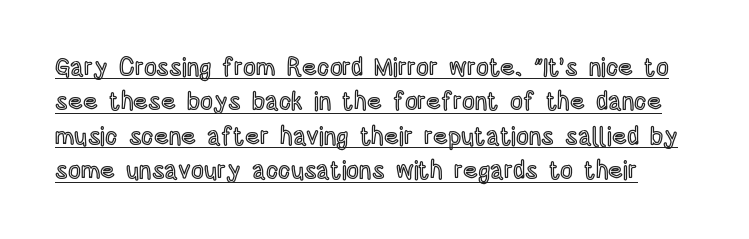
Q: Is the text italic (slanted)? A: No, it is upright.
Q: Is the text underlined? A: Yes.
Q: Is the spacing between letters normal or unusually wide? A: Normal.
Q: Is the spacing between lines tight, normal or loose? A: Normal.
